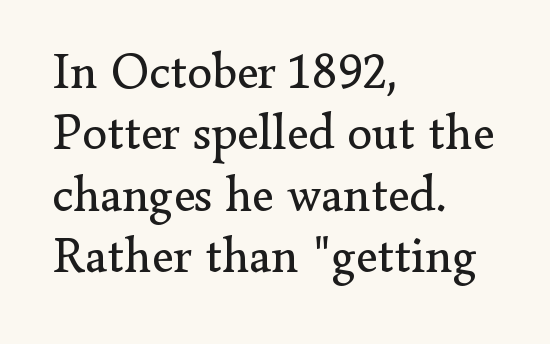
Q: Is the text bold? A: No.
Q: Is the text italic (slanted)? A: No, it is upright.
Q: Is the typeface a serif or a sans-serif typeface? A: Serif.
Q: Is the text underlined? A: No.
Q: How is the paragraph aligned? A: Left-aligned.
Q: Is the spacing between letters normal or unusually wide? A: Normal.
Q: Width (condensed, normal, or wide)? A: Normal.
Q: Stroke contrast? A: Low.
Q: x-height? A: Small.
Q: Monospaced? A: No.
